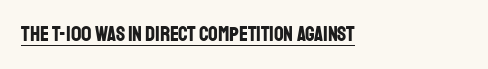
Characters remain perfectly vertical along every line. Here the glyphs are tracked normally, forming tight word shapes. Horizontally, the lines are justified to the leading edge only. Does the weight exceed regular? Yes, all the way to bold. A baseline rule has been typeset under these characters.
